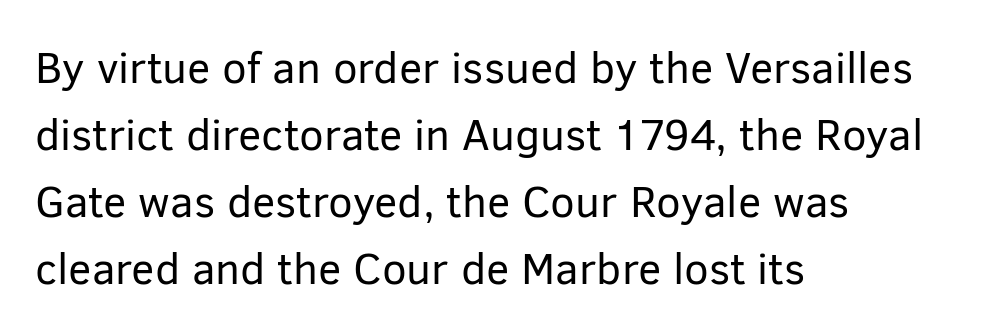
Successive baselines arrive at the customary interval. Nothing heavy about these letters — not bold at all. The rag falls on the right side of this text block. Are there feet on the stems? There aren't — it's a sans. This sample has the flowing, uneven cadence of proportional lettering.
